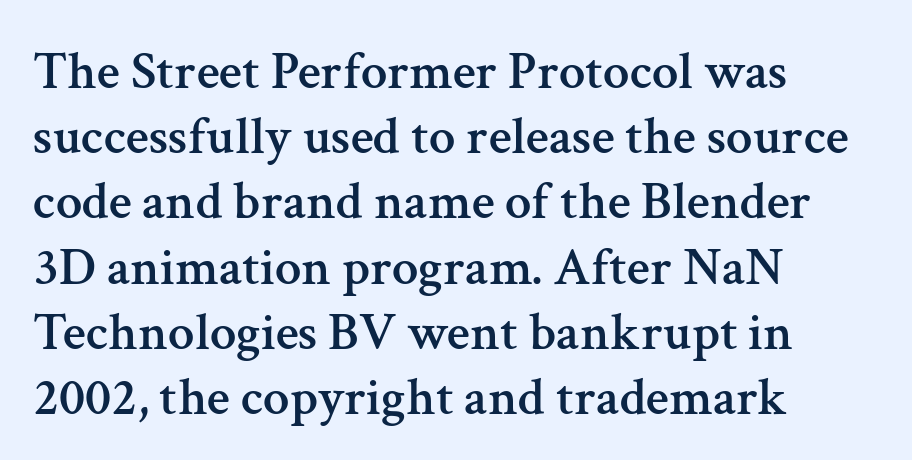
{"serif": "yes", "italic": "no", "width": "normal", "stroke_contrast": "medium", "x_height": "medium", "monospaced": "no", "underline": "no", "align": "left", "line_spacing_ratio": 1.23, "letter_spacing": "normal", "letter_spacing_em": 0.0, "glyph_px": 53}
